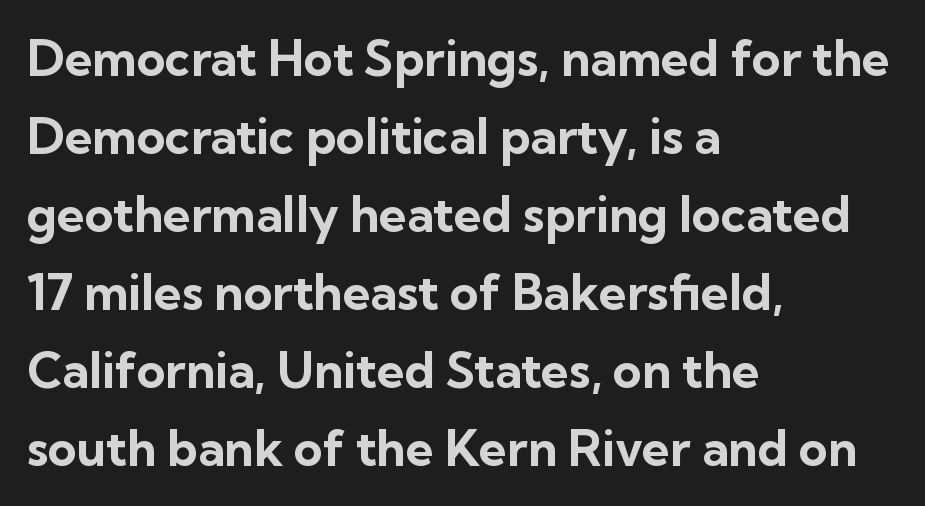
Spacing verdict: proportional, widths tailored to each character. Posture: vertical. Students, this is bold: see how much ink each stroke carries. Normally led — the rows are evenly, conventionally spaced.
